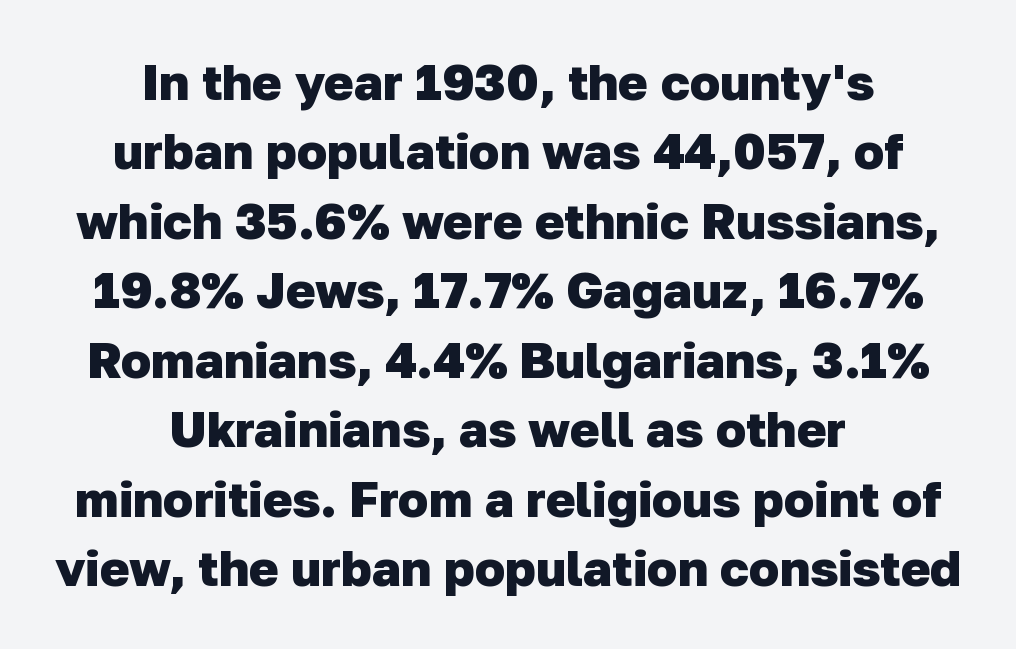
Q: Is the text bold? A: Yes.
Q: Is the typeface a serif or a sans-serif typeface? A: Sans-serif.
Q: Is the text underlined? A: No.
Q: How is the paragraph aligned? A: Centered.
Q: Is the spacing between letters normal or unusually wide? A: Normal.
Q: Is the spacing between lines tight, normal or loose? A: Normal.
Q: Width (condensed, normal, or wide)? A: Normal.
Q: Stroke contrast? A: Low.
Q: x-height? A: Medium.
Q: Monospaced? A: No.
